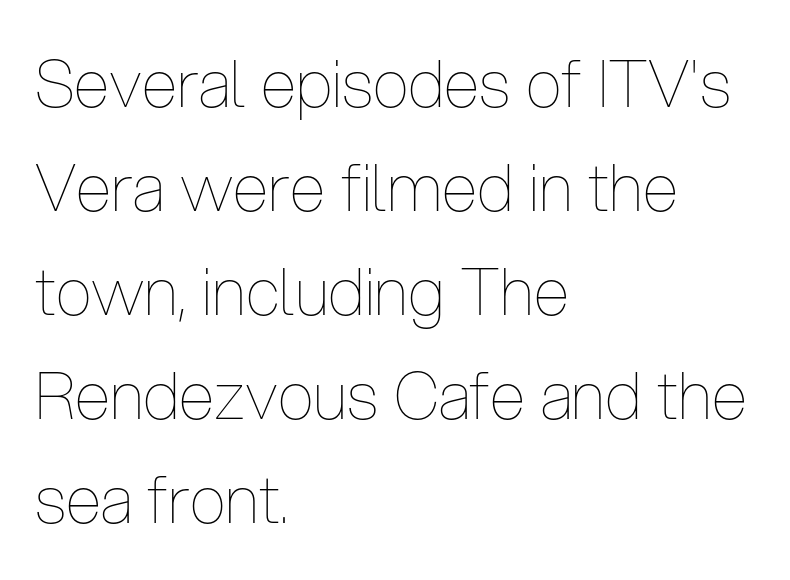
There is no visible air inserted between adjacent glyphs. The font's upright variant was chosen for this text. Left-aligned paragraph, ragged on the right. Looks like regular typesetting: each glyph gets only the width it needs. Clear beneath every line of the passage. The block of text has a typical density, with ordinary space between rows.
